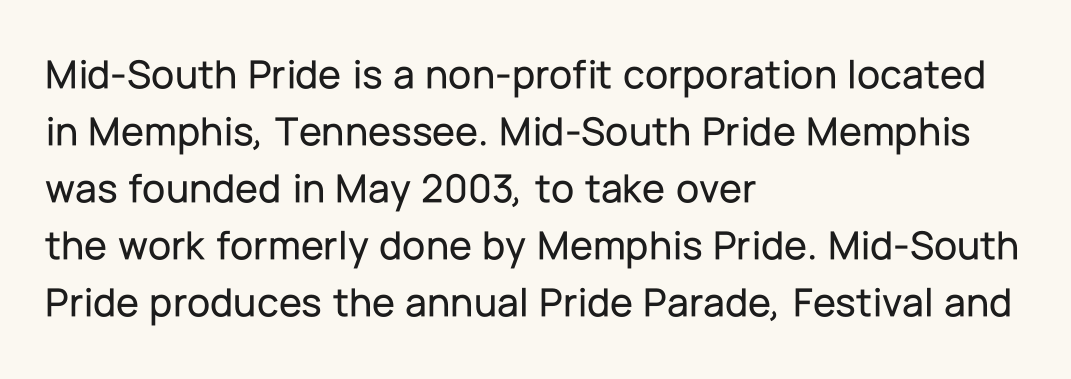
The image shows 42 px sans-serif type, upright; set left-aligned, normal line spacing (1.36x), normal letter spacing, not underlined; low stroke contrast and a medium x-height.
